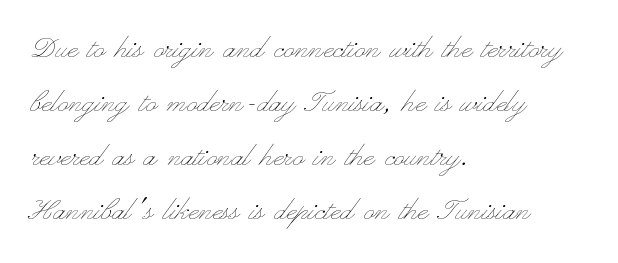
{"bold": "no", "weight": "thin", "width": "wide", "stroke_contrast": "low", "x_height": "small", "monospaced": "no", "underline": "no", "align": "left", "line_spacing": "normal", "line_spacing_ratio": 1.5, "letter_spacing": "normal", "letter_spacing_em": 0.0, "glyph_px": 36}
